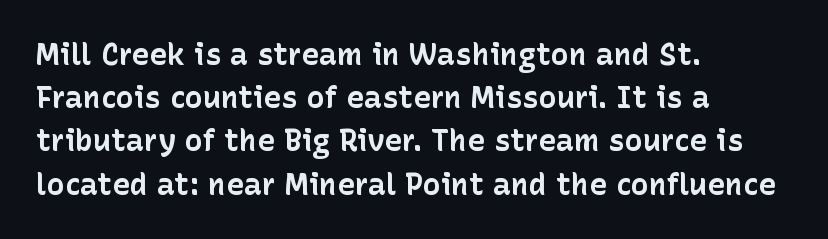
This sample uses an upright cut, with every glyph sitting square on the baseline. The horizontal fit of the characters is conventional and even. The baseline area is clear. The typeface chosen for these lines omits serifs. A classic flush-left, rag-right setting is used for this passage.
